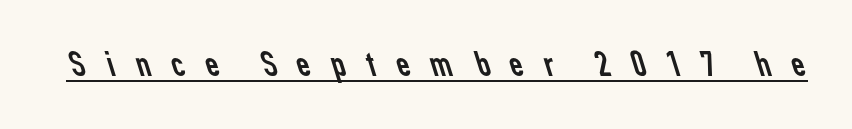
You can tell from the bare stems that sans-serif type was used. A continuous stroke trails under the words, as in a hyperlink. Compared with a typical body face, this is equally light or lighter still. There is plenty of visible air inserted between adjacent glyphs. The rendering uses natural spacing where letterforms have individual widths.
